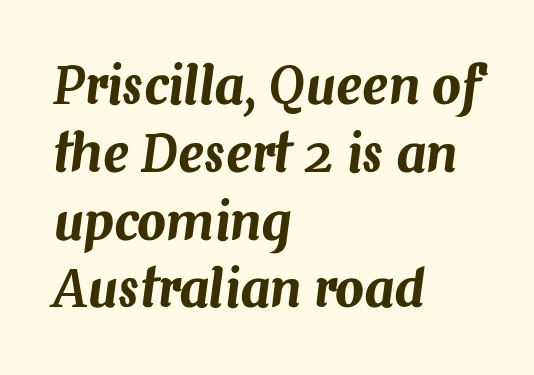
The image shows 51 px text type, italic (leaning right); set left-aligned, normal line spacing (1.33x), normal letter spacing, not underlined; medium stroke contrast and a medium x-height.
